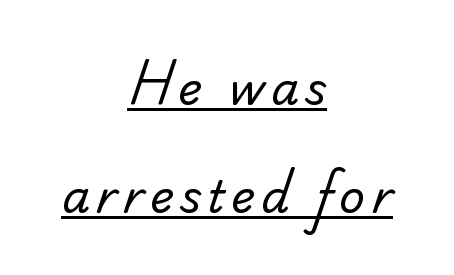
Proportional: the letters do not fall into vertical columns. Underlined type. On a weight scale, this lands at 450 or below. Loosely led — the rows are spread out. The type family on display is of the sans-serif kind.
